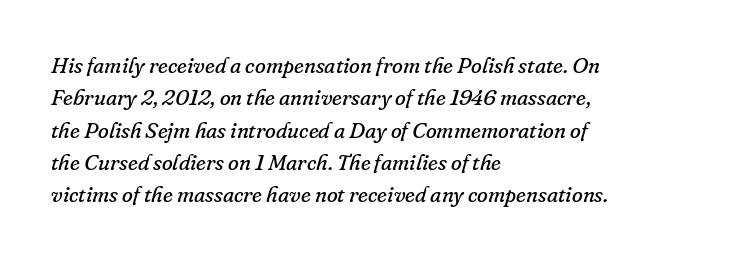
The face used here has a pronounced slope to its letters. The foot of each line stays bare and open. The lines are quadded left. Quick note: interline space is typical. No extra tracking has been applied to these lines.
